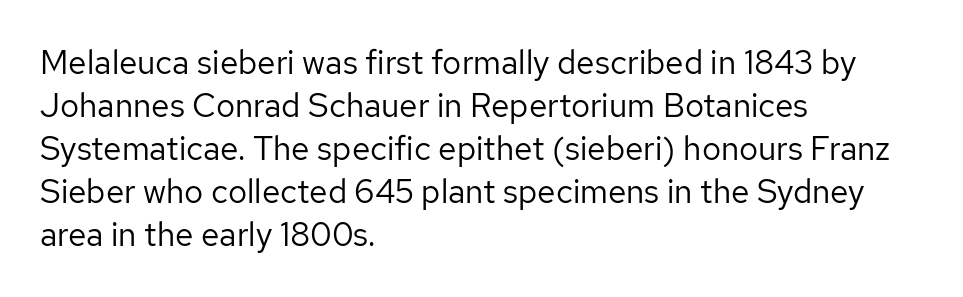
{"serif": "no", "italic": "no", "bold": "no", "weight": "regular", "width": "normal", "stroke_contrast": "low", "x_height": "medium", "monospaced": "no", "underline": "no", "align": "left", "line_spacing": "normal", "line_spacing_ratio": 1.3, "letter_spacing": "normal", "letter_spacing_em": 0.0, "glyph_px": 33}
